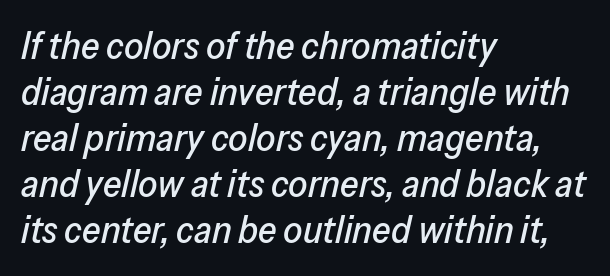
Nobody drew a line under any word here. Looks like regular typesetting: each glyph gets only the width it needs. In terms of posture, this sample is oblique. A classic flush-left, rag-right setting is used for this passage. Words appear dense and cohesive because spacing is normal.
